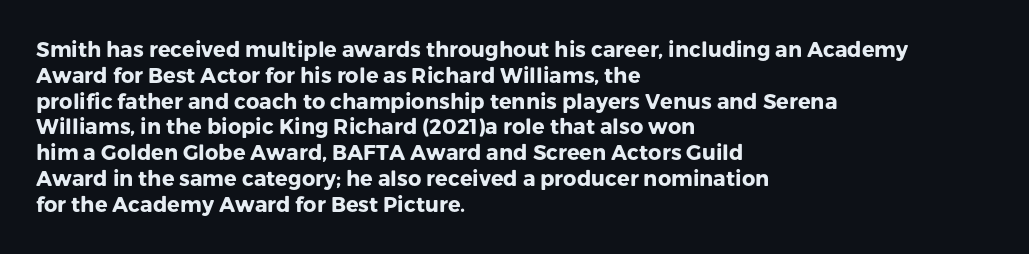
Q: Is the text bold? A: Yes.
Q: Is the text italic (slanted)? A: No, it is upright.
Q: Is the text underlined? A: No.
Q: How is the paragraph aligned? A: Left-aligned.
Q: Is the spacing between letters normal or unusually wide? A: Normal.
